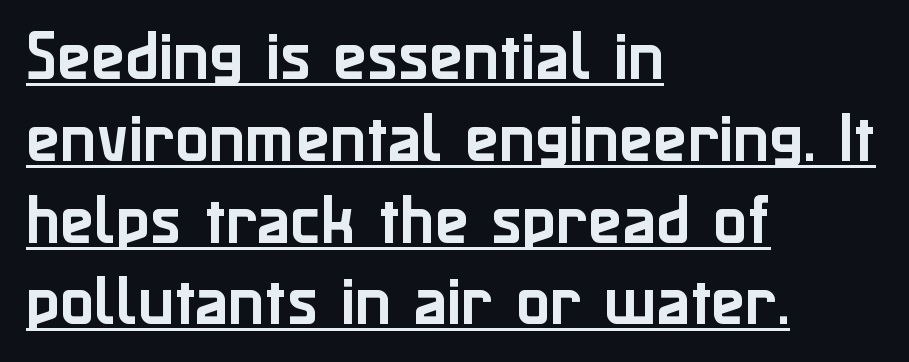
{"serif": "no", "italic": "no", "width": "normal", "stroke_contrast": "low", "x_height": "medium", "monospaced": "no", "underline": "yes", "align": "left", "line_spacing": "normal", "line_spacing_ratio": 1.46, "letter_spacing": "normal", "letter_spacing_em": 0.0, "glyph_px": 56}
